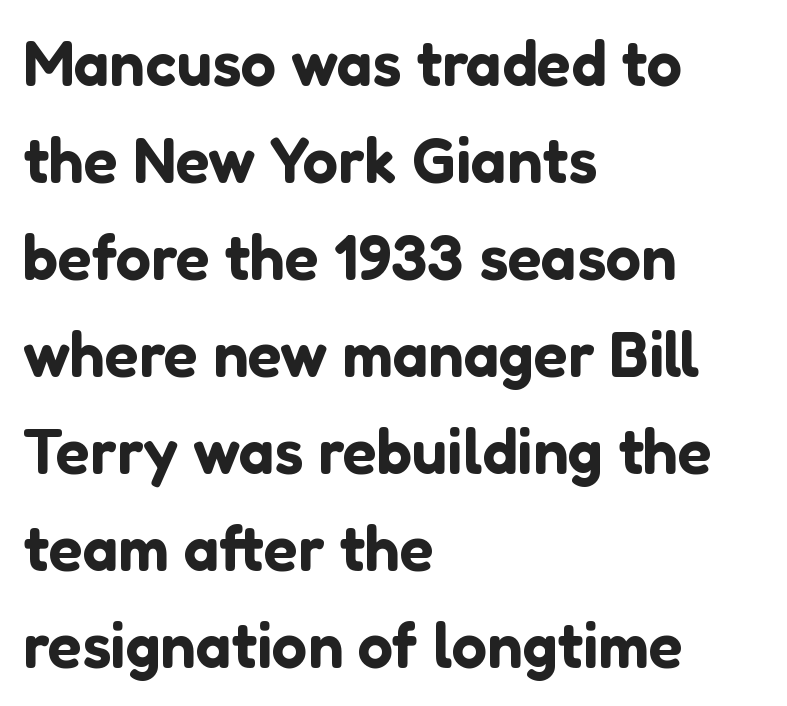
You can tell from the bare stems that sans-serif type was used. A typesetter would call this proportional, since set widths differ per character. The rows are spaced the way most documents space them. This rendering leaves character spacing at its baseline value.
